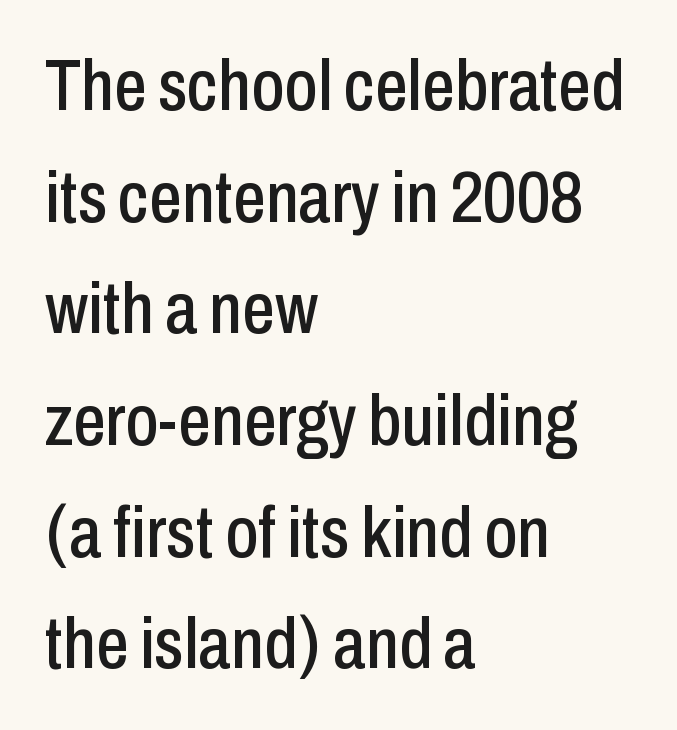
Q: Is the text italic (slanted)? A: No, it is upright.
Q: Is the typeface a serif or a sans-serif typeface? A: Sans-serif.
Q: Is the text underlined? A: No.
Q: How is the paragraph aligned? A: Left-aligned.
Q: Is the spacing between letters normal or unusually wide? A: Normal.
Q: Is the spacing between lines tight, normal or loose? A: Normal.
Q: Width (condensed, normal, or wide)? A: Condensed.
Q: Stroke contrast? A: Low.
Q: x-height? A: Medium.
Q: Monospaced? A: No.
